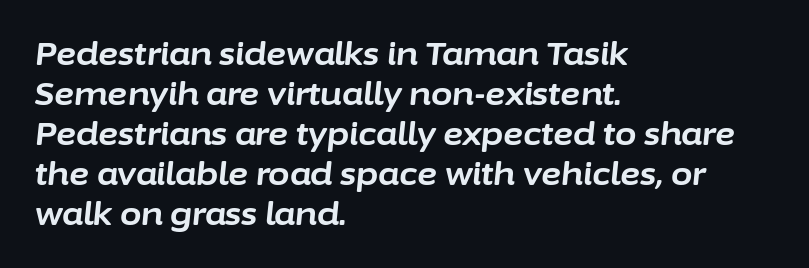
Q: Is the text bold? A: Yes.
Q: Is the text italic (slanted)? A: Yes, it leans right by about 6 degrees.
Q: Is the text underlined? A: No.
Q: How is the paragraph aligned? A: Left-aligned.
Q: Is the spacing between letters normal or unusually wide? A: Normal.
Q: Is the spacing between lines tight, normal or loose? A: Normal.
Q: Width (condensed, normal, or wide)? A: Normal.
Q: Stroke contrast? A: Low.
Q: x-height? A: Medium.
Q: Monospaced? A: No.
